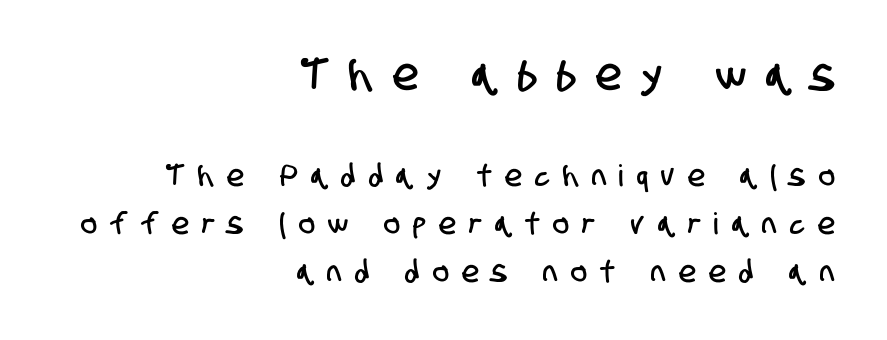
The image shows 45 px condensed sans-serif type; set right-aligned, normal line spacing (1.6x), unusually wide letter spacing (+0.45 em), not underlined; the first (top) block is 1.5x larger; low stroke contrast and a large x-height.
